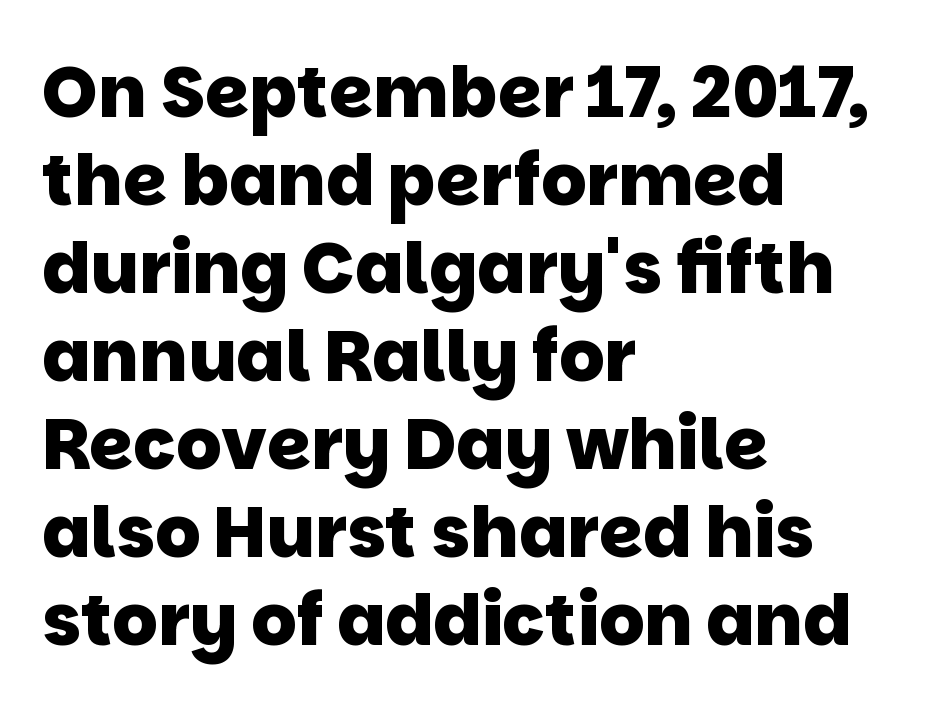
The image shows 71 px heavy sans-serif type; set left-aligned, line spacing 1.24x, normal letter spacing, not underlined; low stroke contrast and a large x-height.
